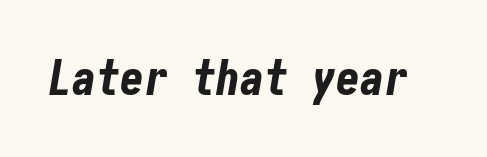
The image shows 48 px bold, condensed type, italic (leaning right); set normal letter spacing, not underlined; low stroke contrast and a medium x-height.
